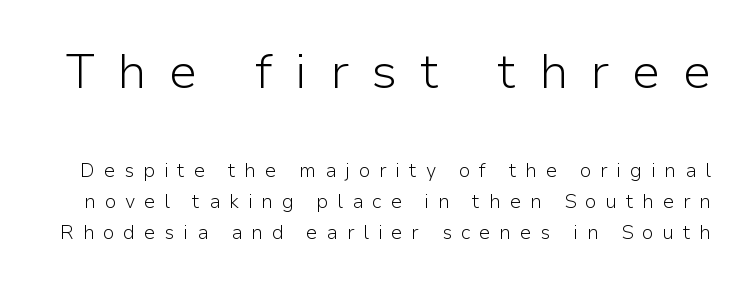
The typesetting does not lean heavy: it is not bold. The block of text has a typical density, with ordinary space between rows. Proportional: the letters do not fall into vertical columns. The rendering inserts visible extra space after every character.
